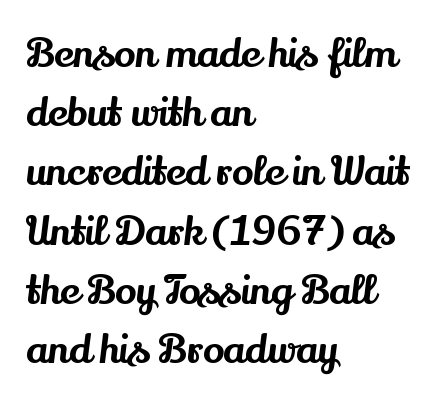
Q: Is the text italic (slanted)? A: Yes.
Q: Is the typeface a serif or a sans-serif typeface? A: Serif.
Q: Is the text underlined? A: No.
Q: How is the paragraph aligned? A: Left-aligned.
Q: Is the spacing between letters normal or unusually wide? A: Normal.
Q: Is the spacing between lines tight, normal or loose? A: Normal.
Q: Width (condensed, normal, or wide)? A: Normal.
Q: Stroke contrast? A: Medium.
Q: x-height? A: Small.
Q: Monospaced? A: No.
